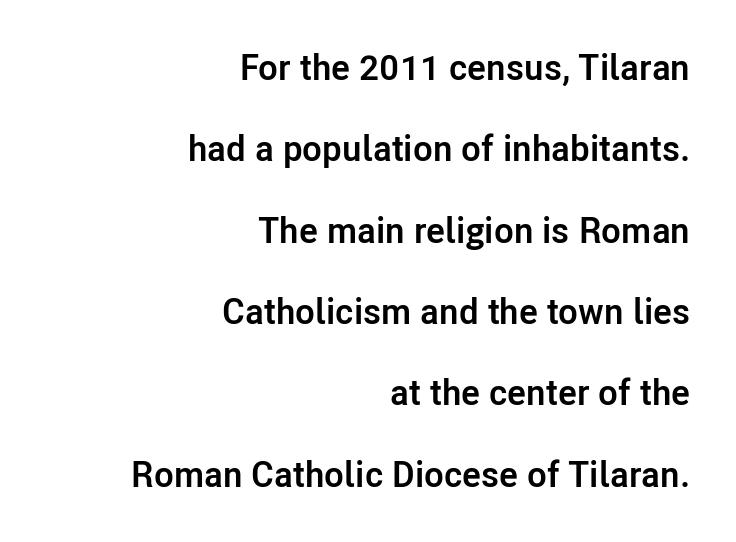
Q: Is the text bold? A: Yes.
Q: Is the text italic (slanted)? A: No, it is upright.
Q: Is the typeface a serif or a sans-serif typeface? A: Sans-serif.
Q: Is the text underlined? A: No.
Q: How is the paragraph aligned? A: Right-aligned.
Q: Is the spacing between letters normal or unusually wide? A: Normal.
Q: Is the spacing between lines tight, normal or loose? A: Loose.
Q: Width (condensed, normal, or wide)? A: Normal.
Q: Stroke contrast? A: Low.
Q: x-height? A: Medium.
Q: Monospaced? A: No.
